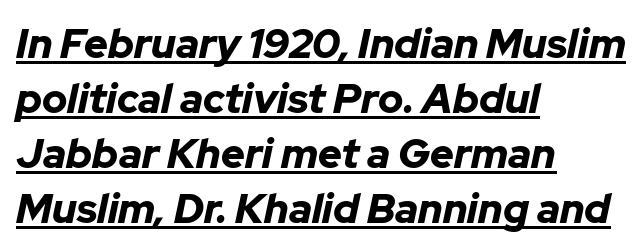
The image shows 41 px bold type, italic (leaning right); set left-aligned, normal line spacing (1.34x), normal letter spacing, underlined; low stroke contrast and a medium x-height.
